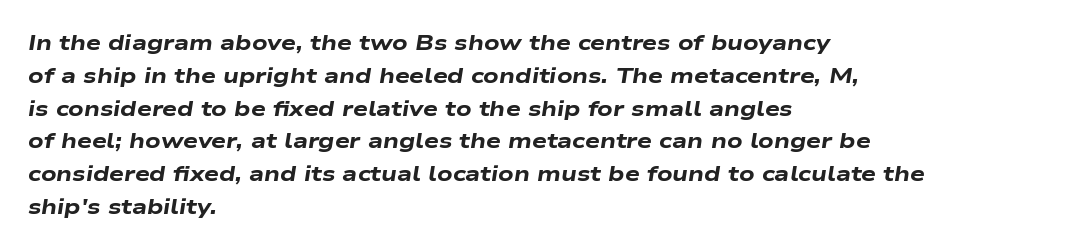
The image shows 21 px bold type, italic (leaning right); set left-aligned, normal line spacing (1.56x), normal letter spacing, not underlined.
